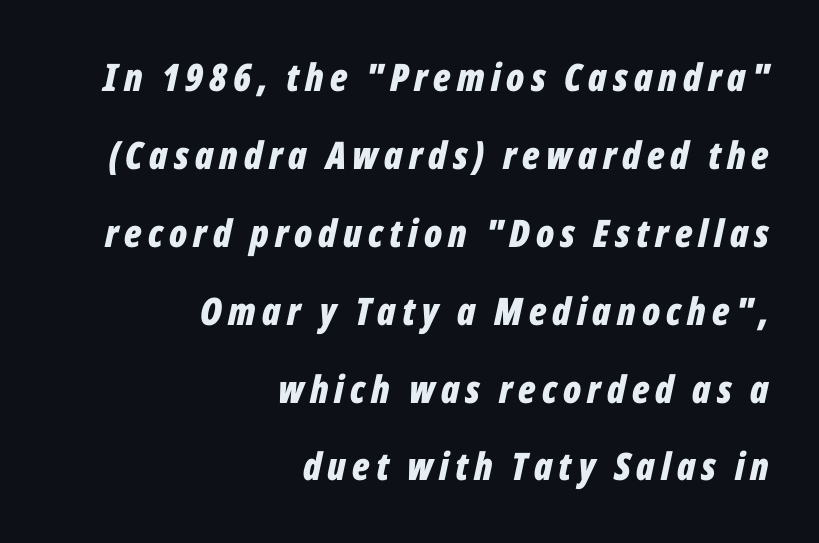
{"italic": "yes", "lean": "right", "slant_degrees": 12, "bold": "yes", "weight": "bold", "width": "condensed", "stroke_contrast": "low", "x_height": "medium", "monospaced": "no", "underline": "no", "align": "right", "line_spacing": "loose", "line_spacing_ratio": 2.05, "glyph_px": 38}
